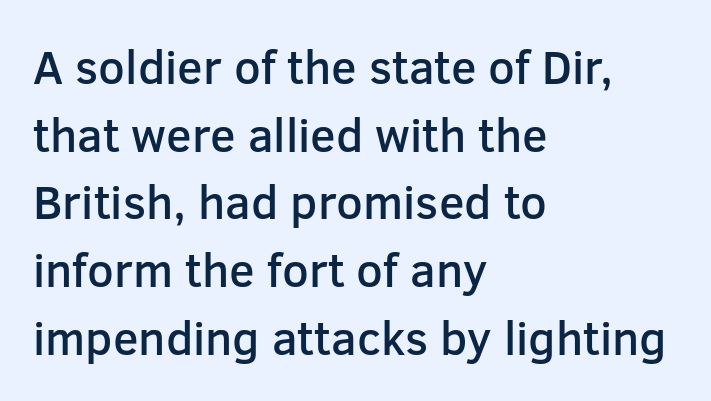
The image shows 47 px semibold sans-serif type, upright; set left-aligned, normal line spacing (1.44x), normal letter spacing, not underlined; low stroke contrast and a medium x-height.
